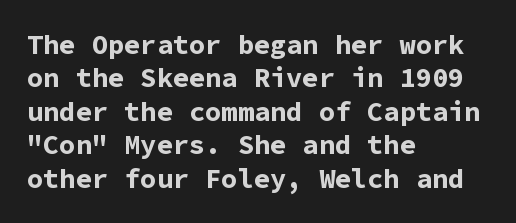
Q: Is the text bold? A: Yes.
Q: Is the text italic (slanted)? A: No, it is upright.
Q: Is the text underlined? A: No.
Q: How is the paragraph aligned? A: Left-aligned.
Q: Is the spacing between letters normal or unusually wide? A: Normal.
